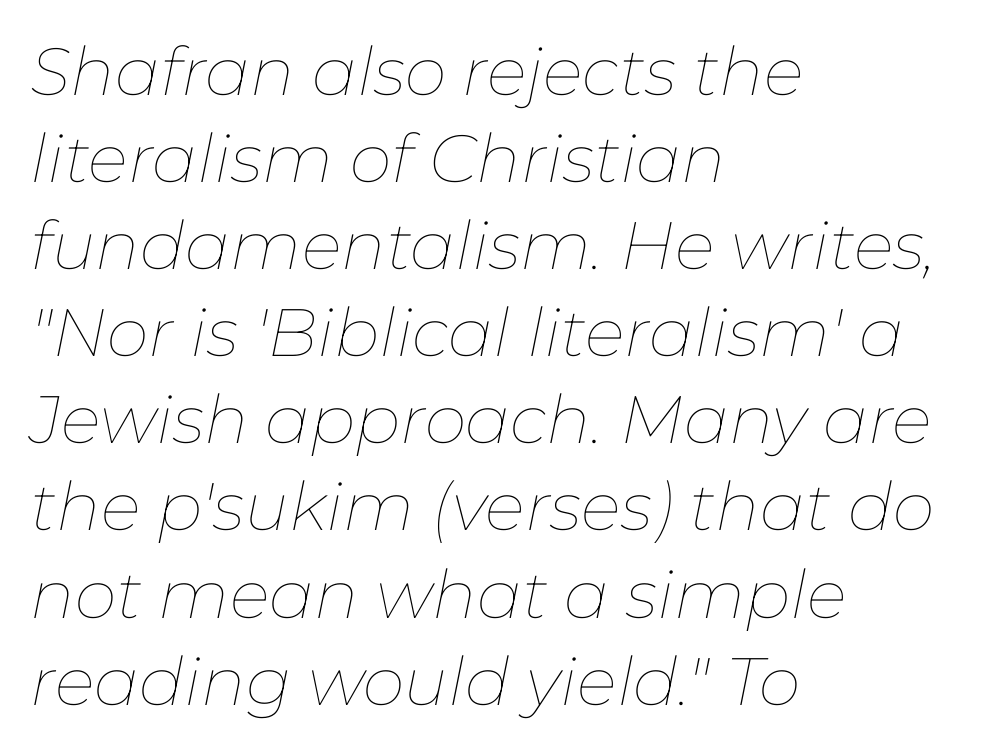
Students, note that the glyphs here touch the page at normal intervals. Interline gaps are of average width in this sample. The space beneath each line is pristine and unruled. The setting favours the left margin, as ordinary paragraphs usually do. Each letter keeps its own natural width here, so spacing adapts to shape. If you drew a line through each stem, it would be angled.
